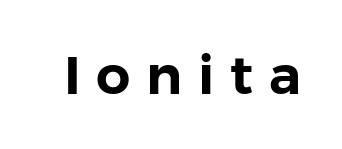
The image shows 54 px sans-serif type, upright; set unusually wide letter spacing (+0.29 em), not underlined; low stroke contrast and a medium x-height.
